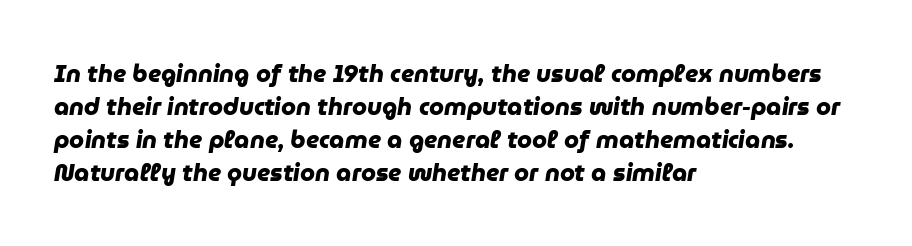
The image shows 24 px bold type; set left-aligned, normal line spacing (1.37x), normal letter spacing, not underlined.
